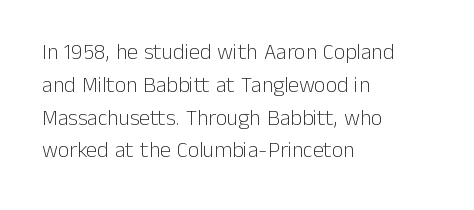
{"italic": "no", "bold": "no", "underline": "no", "align": "left", "line_spacing": "normal", "line_spacing_ratio": 1.49, "letter_spacing": "normal", "letter_spacing_em": 0.0, "glyph_px": 22}
